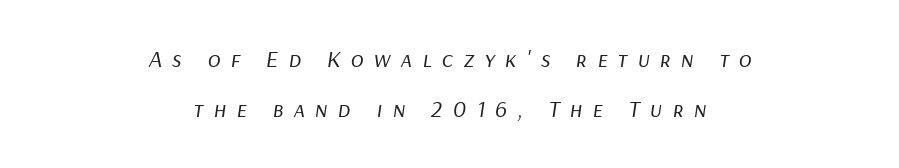
The image shows 24 px text type, italic (leaning right); set centered, loose line spacing (2.09x), unusually wide letter spacing (+0.42 em), not underlined.
